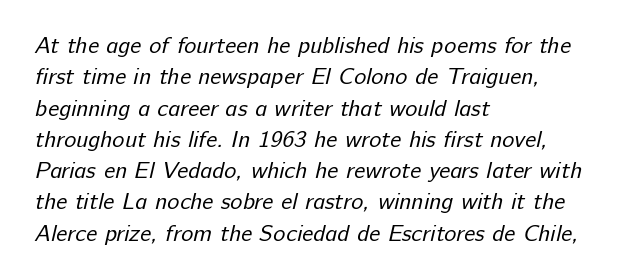
The image shows 23 px text type; set left-aligned, normal line spacing (1.36x), normal letter spacing, not underlined.
